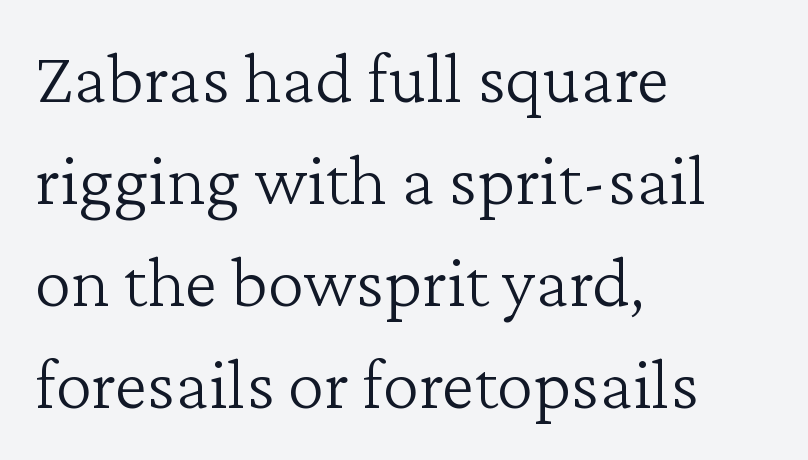
Q: Is the text bold? A: No.
Q: Is the text italic (slanted)? A: No, it is upright.
Q: Is the typeface a serif or a sans-serif typeface? A: Serif.
Q: Is the text underlined? A: No.
Q: How is the paragraph aligned? A: Left-aligned.
Q: Is the spacing between letters normal or unusually wide? A: Normal.
Q: Is the spacing between lines tight, normal or loose? A: Normal.
Q: Width (condensed, normal, or wide)? A: Normal.
Q: Stroke contrast? A: Low.
Q: x-height? A: Medium.
Q: Monospaced? A: No.
